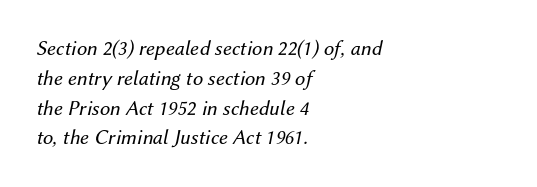
{"italic": "yes", "lean": "right", "slant_degrees": 12, "bold": "no", "underline": "no", "align": "left", "line_spacing": "normal", "line_spacing_ratio": 1.42, "letter_spacing": "normal", "letter_spacing_em": 0.0, "glyph_px": 21}
